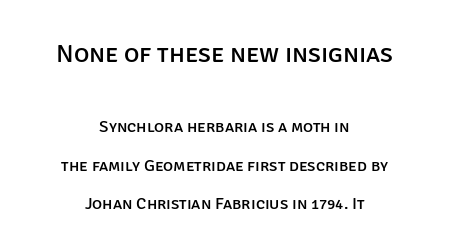
Q: Is the text italic (slanted)? A: No, it is upright.
Q: Is the text underlined? A: No.
Q: How is the paragraph aligned? A: Centered.
Q: Is the spacing between letters normal or unusually wide? A: Normal.
Q: Is the spacing between lines tight, normal or loose? A: Loose.
Q: Which block of text is set in a larger size, the first (top) or the second (bottom)? A: The first (top) one.
